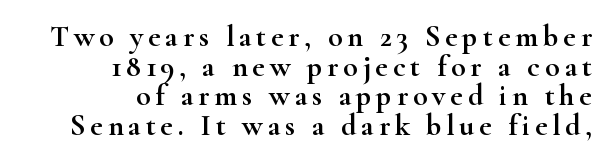
{"serif": "yes", "italic": "no", "width": "wide", "stroke_contrast": "high", "x_height": "small", "monospaced": "no", "underline": "no", "align": "right", "line_spacing": "tight", "line_spacing_ratio": 0.99, "glyph_px": 30}
